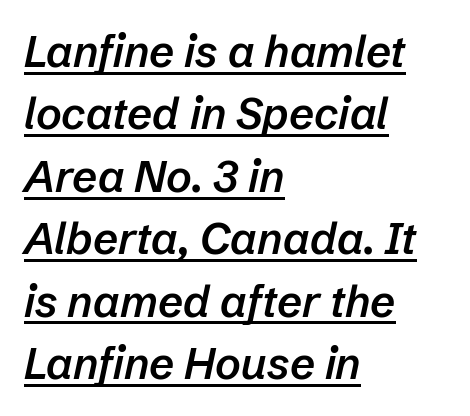
{"italic": "yes", "lean": "right", "slant_degrees": 12, "bold": "semi", "weight": "semibold", "width": "normal", "stroke_contrast": "low", "x_height": "medium", "monospaced": "no", "underline": "yes", "align": "left", "line_spacing": "normal", "line_spacing_ratio": 1.42, "letter_spacing": "normal", "letter_spacing_em": 0.0, "glyph_px": 44}
